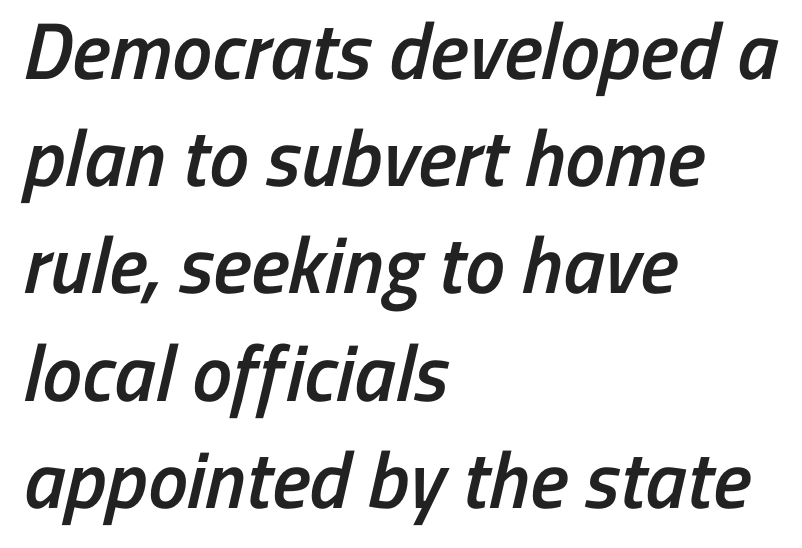
Q: Is the text bold? A: Semi-bold.
Q: Is the typeface a serif or a sans-serif typeface? A: Sans-serif.
Q: Is the text underlined? A: No.
Q: How is the paragraph aligned? A: Left-aligned.
Q: Is the spacing between letters normal or unusually wide? A: Normal.
Q: Is the spacing between lines tight, normal or loose? A: Normal.
Q: Width (condensed, normal, or wide)? A: Condensed.
Q: Stroke contrast? A: Low.
Q: x-height? A: Medium.
Q: Monospaced? A: No.
